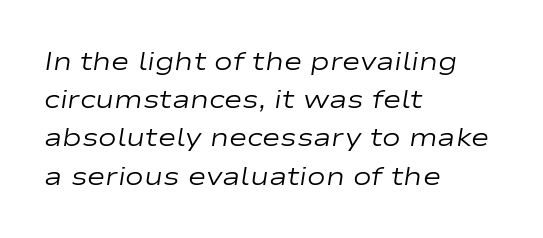
Q: Is the text bold? A: No.
Q: Is the text italic (slanted)? A: Yes, it leans right by about 9 degrees.
Q: Is the text underlined? A: No.
Q: How is the paragraph aligned? A: Left-aligned.
Q: Is the spacing between letters normal or unusually wide? A: Normal.
Q: Is the spacing between lines tight, normal or loose? A: Normal.
